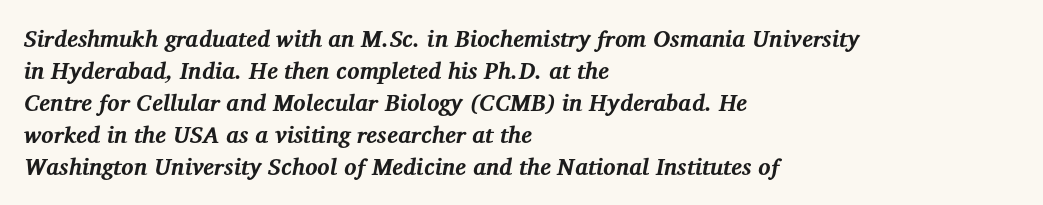
{"italic": "yes", "lean": "right", "slant_degrees": 12, "bold": "yes", "underline": "no", "align": "left", "line_spacing": "normal", "line_spacing_ratio": 1.39, "letter_spacing": "normal", "letter_spacing_em": 0.0, "glyph_px": 23}
